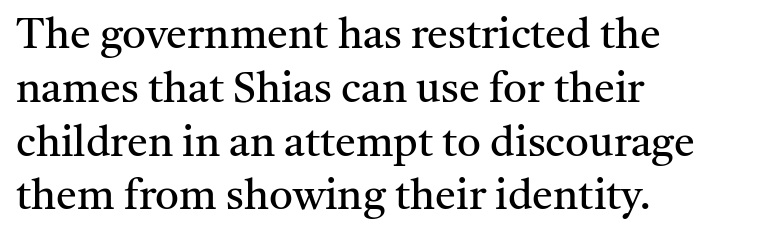
{"serif": "yes", "italic": "no", "bold": "no", "weight": "regular", "width": "normal", "stroke_contrast": "medium", "x_height": "medium", "monospaced": "no", "underline": "no", "align": "left", "line_spacing": "normal", "line_spacing_ratio": 1.28, "letter_spacing": "normal", "letter_spacing_em": 0.0, "glyph_px": 42}
